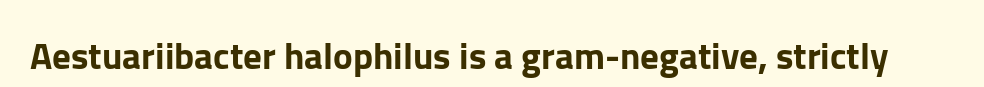
The image shows 37 px sans-serif type, upright; set normal letter spacing, not underlined; low stroke contrast and a medium x-height.
